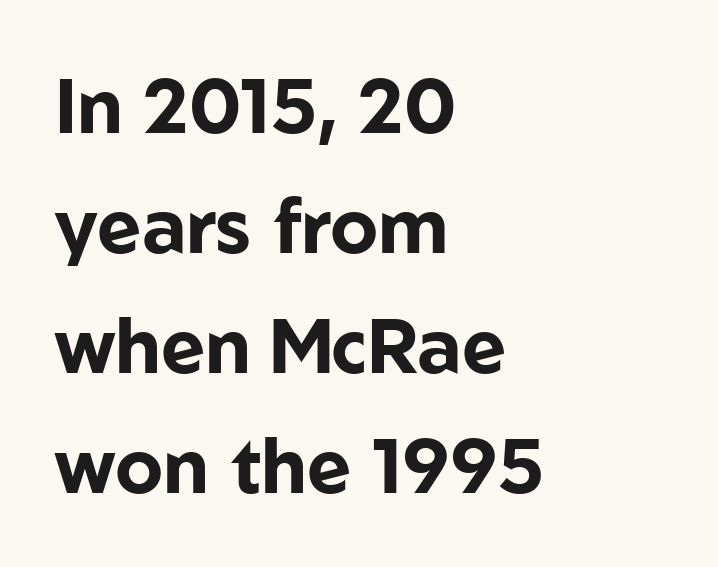
Q: Is the text bold? A: Yes.
Q: Is the text italic (slanted)? A: No, it is upright.
Q: Is the typeface a serif or a sans-serif typeface? A: Sans-serif.
Q: Is the text underlined? A: No.
Q: How is the paragraph aligned? A: Left-aligned.
Q: Is the spacing between letters normal or unusually wide? A: Normal.
Q: Is the spacing between lines tight, normal or loose? A: Normal.
Q: Width (condensed, normal, or wide)? A: Normal.
Q: Stroke contrast? A: Low.
Q: x-height? A: Medium.
Q: Monospaced? A: No.
